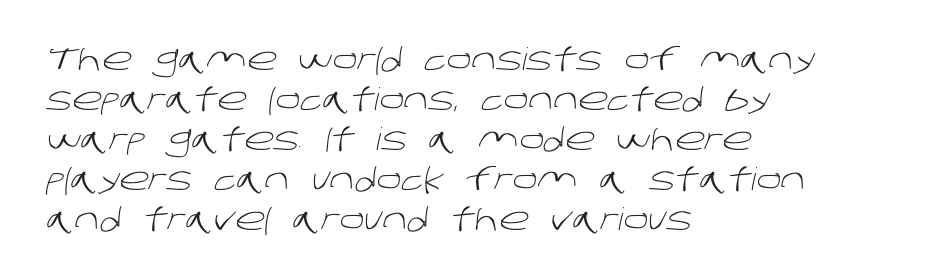
{"serif": "no", "bold": "no", "weight": "light", "width": "normal", "stroke_contrast": "low", "x_height": "large", "monospaced": "no", "underline": "no", "align": "left", "line_spacing": "normal", "line_spacing_ratio": 1.29, "letter_spacing": "normal", "letter_spacing_em": 0.0, "glyph_px": 31}
